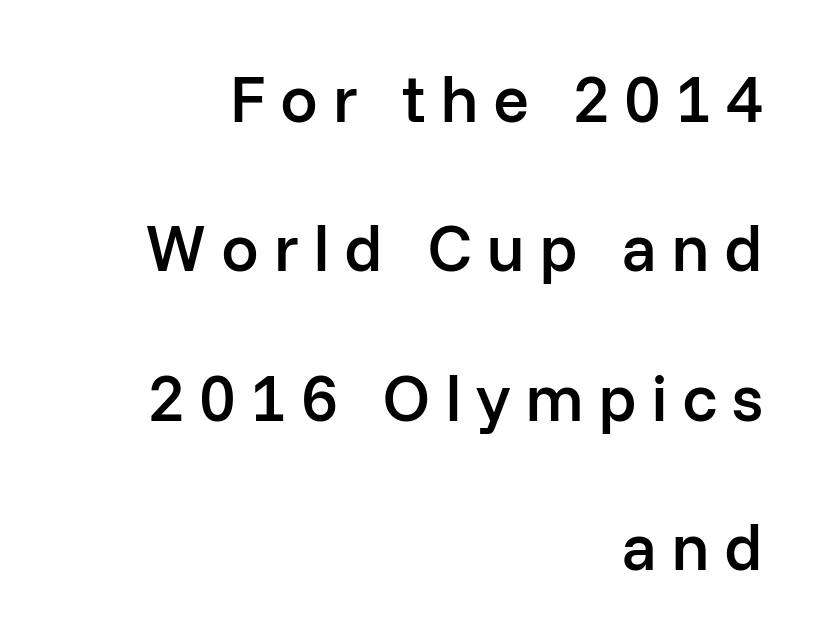
The image shows 67 px semibold sans-serif type, upright; set right-aligned, loose line spacing (2.23x), unusually wide letter spacing (+0.21 em), not underlined; low stroke contrast and a medium x-height.
